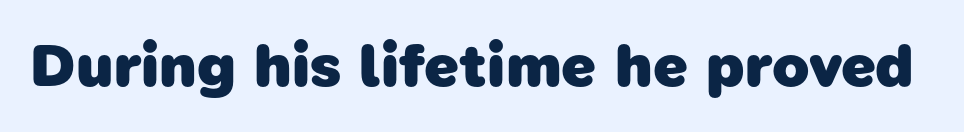
Q: Is the text bold? A: Yes.
Q: Is the typeface a serif or a sans-serif typeface? A: Sans-serif.
Q: Is the text underlined? A: No.
Q: Is the spacing between letters normal or unusually wide? A: Normal.
Q: Width (condensed, normal, or wide)? A: Normal.
Q: Stroke contrast? A: Low.
Q: x-height? A: Medium.
Q: Monospaced? A: No.
